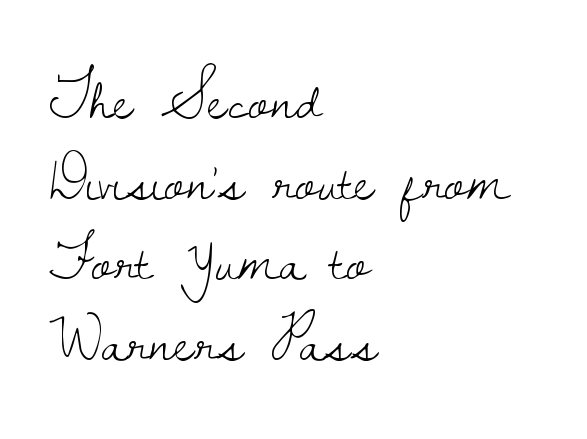
A light-to-regular cut is what we see here. Character widths vary here, with narrow letters taking less room than wide ones. Caption: multi-line text, flush left, ragged right. Regarding leading, the lines here are spaced in the standard way. The string is rendered with underlining switched off.
